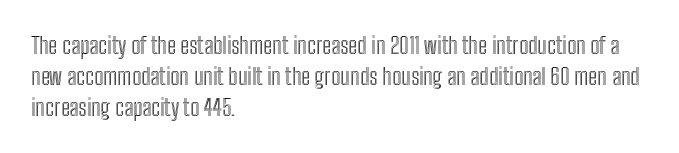
The image shows 23 px text type, upright; set left-aligned, normal line spacing (1.35x), normal letter spacing, not underlined.
